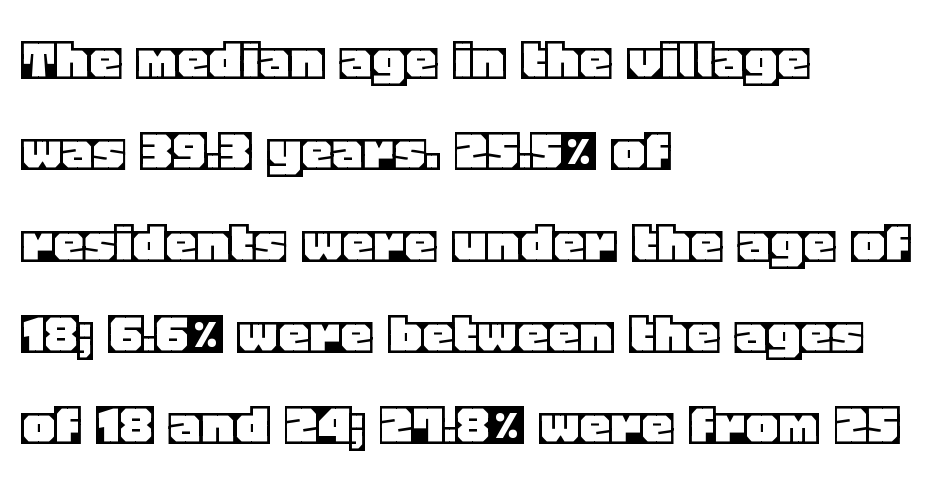
{"italic": "no", "width": "normal", "x_height": "large", "monospaced": "no", "underline": "no", "align": "left", "line_spacing": "normal", "line_spacing_ratio": 1.45, "letter_spacing": "normal", "letter_spacing_em": 0.0, "glyph_px": 63}
